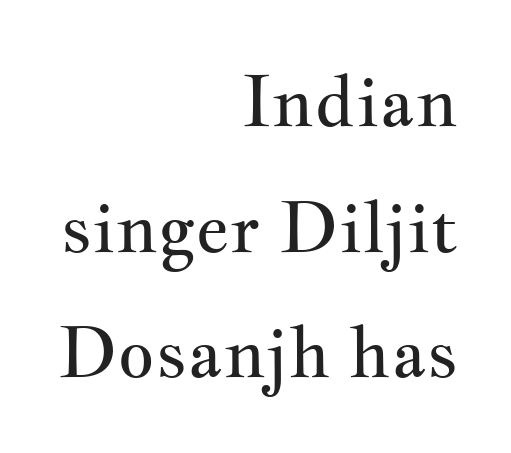
Q: Is the text bold? A: No.
Q: Is the text italic (slanted)? A: No, it is upright.
Q: Is the typeface a serif or a sans-serif typeface? A: Serif.
Q: Is the text underlined? A: No.
Q: How is the paragraph aligned? A: Right-aligned.
Q: Is the spacing between letters normal or unusually wide? A: Normal.
Q: Width (condensed, normal, or wide)? A: Wide.
Q: Stroke contrast? A: Medium.
Q: x-height? A: Small.
Q: Monospaced? A: No.
